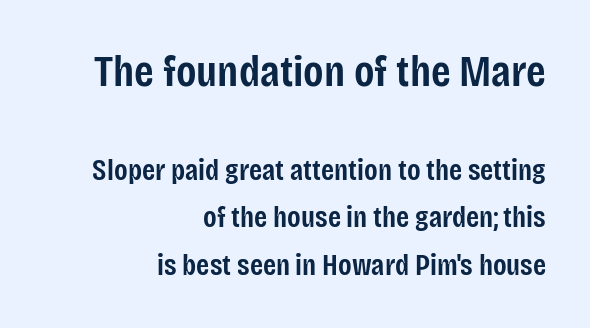
The paragraph has a hard right edge and a soft left edge. Is there much room between lines? A standard amount, neither cramped nor airy. Set as a demibold, roughly 600 on the weight scale. A typesetter would call this proportional, since set widths differ per character. The upper block of text is set noticeably larger than the block beneath it.
